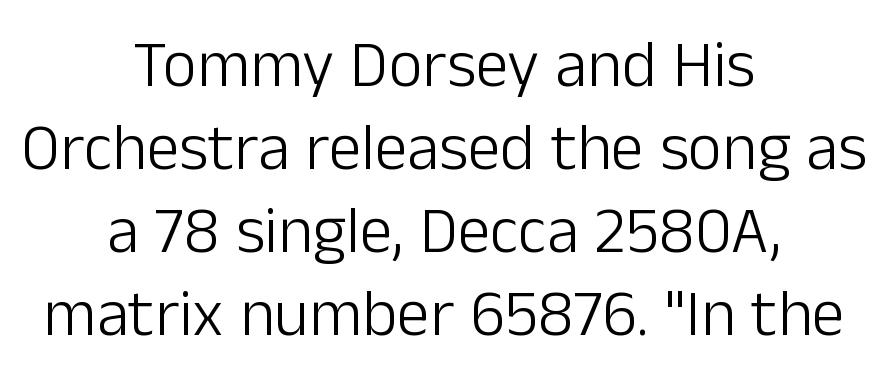
A centered setting, common on invitations and titles, is used for this passage. Italic: no, the glyphs are upright roman. Students, observe: this is what conventionally led text looks like. I'd call this a sans setting — the letters go barefoot. Type without underlining.
